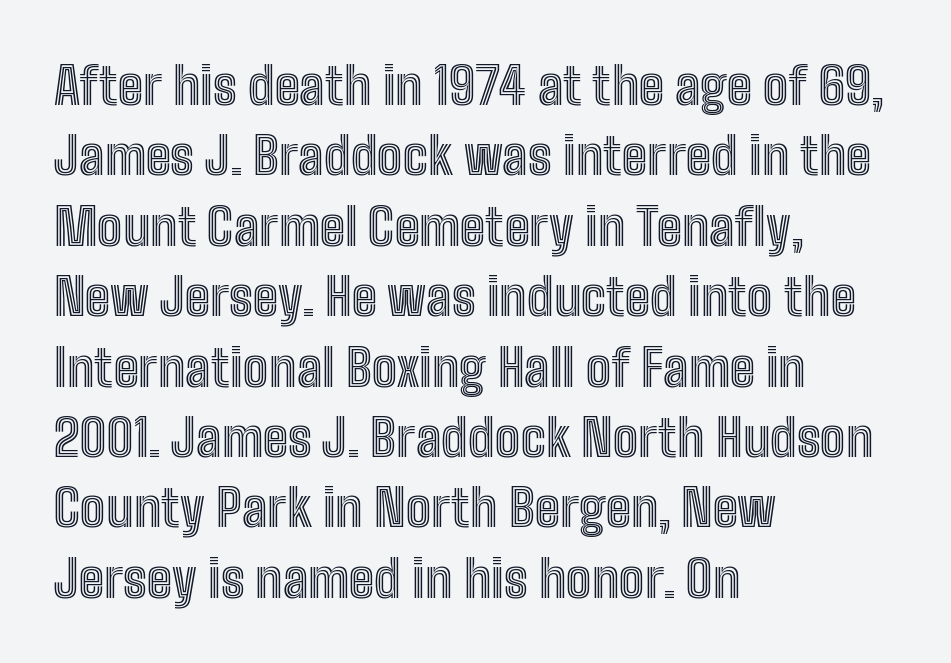
Q: Is the text italic (slanted)? A: No, it is upright.
Q: Is the text underlined? A: No.
Q: How is the paragraph aligned? A: Left-aligned.
Q: Is the spacing between letters normal or unusually wide? A: Normal.
Q: Is the spacing between lines tight, normal or loose? A: Normal.
Q: Width (condensed, normal, or wide)? A: Condensed.
Q: x-height? A: Medium.
Q: Monospaced? A: No.
